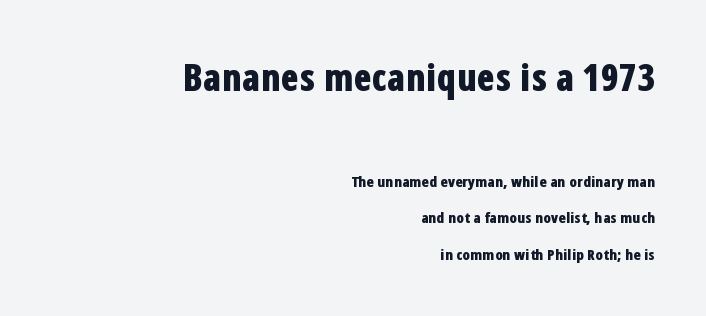
Q: Is the text bold? A: Yes.
Q: Is the text italic (slanted)? A: No, it is upright.
Q: Is the typeface a serif or a sans-serif typeface? A: Sans-serif.
Q: Is the text underlined? A: No.
Q: How is the paragraph aligned? A: Right-aligned.
Q: Is the spacing between letters normal or unusually wide? A: Normal.
Q: Is the spacing between lines tight, normal or loose? A: Loose.
Q: Which block of text is set in a larger size, the first (top) or the second (bottom)? A: The first (top) one.
Q: Width (condensed, normal, or wide)? A: Condensed.
Q: Stroke contrast? A: Low.
Q: x-height? A: Medium.
Q: Monospaced? A: No.
